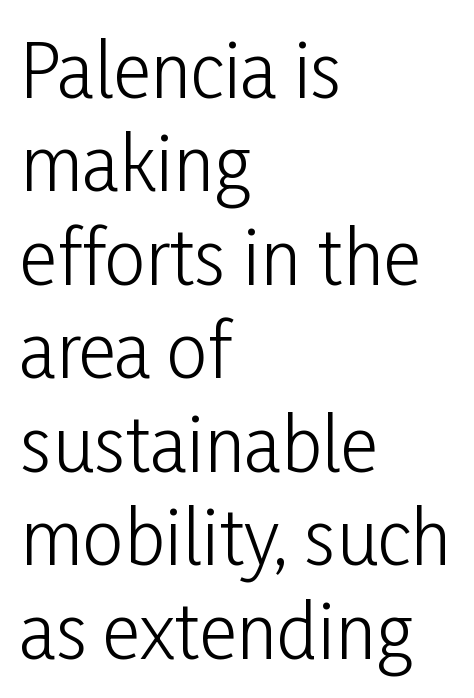
{"serif": "no", "italic": "no", "bold": "no", "weight": "light", "width": "condensed", "stroke_contrast": "low", "x_height": "medium", "monospaced": "no", "underline": "no", "align": "left", "line_spacing": "normal", "line_spacing_ratio": 1.28, "letter_spacing": "normal", "letter_spacing_em": 0.0, "glyph_px": 73}
